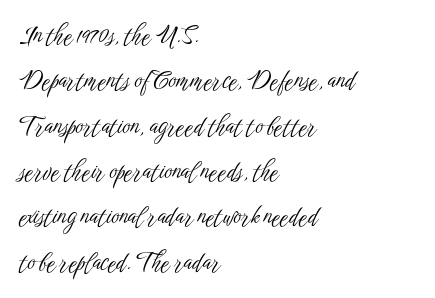
{"bold": "no", "underline": "no", "align": "left", "line_spacing_ratio": 1.89, "letter_spacing": "normal", "letter_spacing_em": 0.0, "glyph_px": 24}
